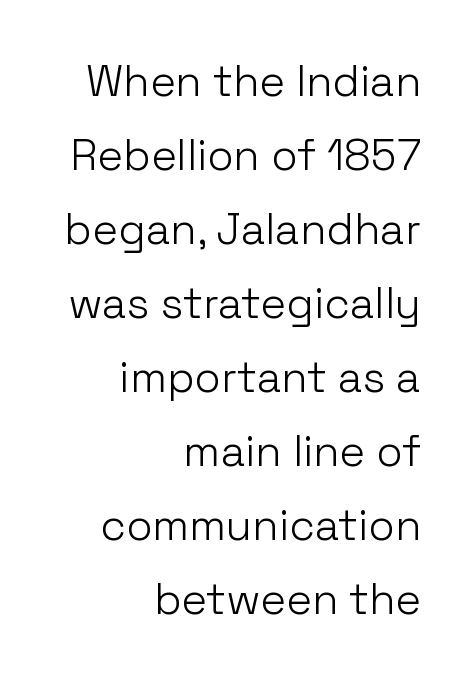
Q: Is the text bold? A: No.
Q: Is the text italic (slanted)? A: No, it is upright.
Q: Is the typeface a serif or a sans-serif typeface? A: Sans-serif.
Q: Is the text underlined? A: No.
Q: How is the paragraph aligned? A: Right-aligned.
Q: Is the spacing between letters normal or unusually wide? A: Normal.
Q: Width (condensed, normal, or wide)? A: Normal.
Q: Stroke contrast? A: Low.
Q: x-height? A: Medium.
Q: Monospaced? A: No.
